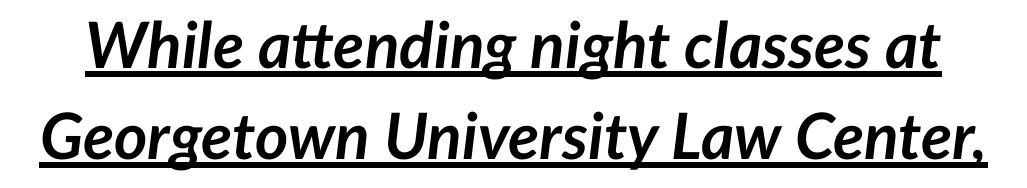
Q: Is the text bold? A: Yes.
Q: Is the text italic (slanted)? A: Yes, it leans right by about 7 degrees.
Q: Is the text underlined? A: Yes.
Q: Is the spacing between letters normal or unusually wide? A: Normal.
Q: Is the spacing between lines tight, normal or loose? A: Normal.
Q: Width (condensed, normal, or wide)? A: Normal.
Q: Stroke contrast? A: Low.
Q: x-height? A: Medium.
Q: Monospaced? A: No.
